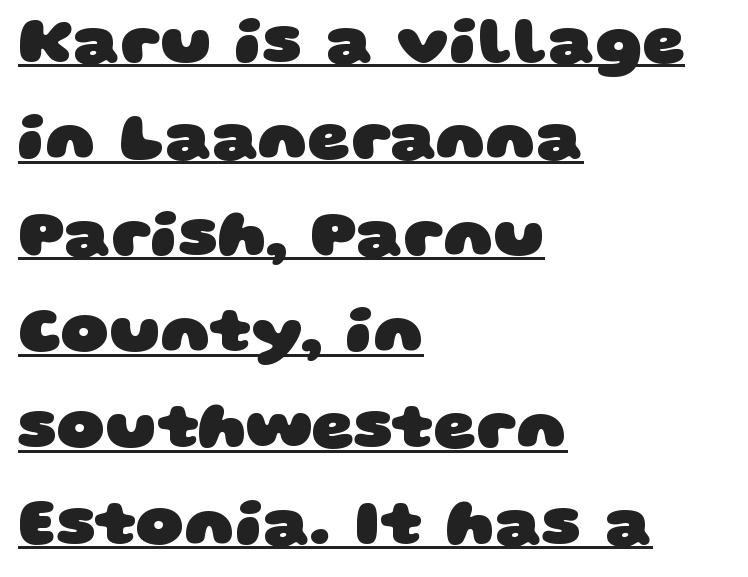
{"serif": "no", "bold": "yes", "weight": "heavy", "width": "wide", "stroke_contrast": "low", "x_height": "large", "monospaced": "no", "underline": "yes", "align": "left", "line_spacing": "normal", "line_spacing_ratio": 1.46, "letter_spacing": "normal", "letter_spacing_em": 0.0, "glyph_px": 66}
